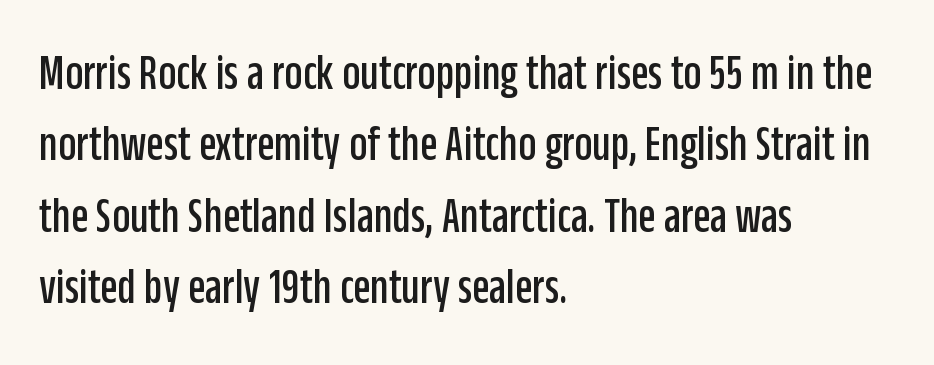
The image shows 50 px condensed sans-serif type, upright; set left-aligned, normal line spacing (1.43x), normal letter spacing, not underlined; low stroke contrast and a large x-height.
